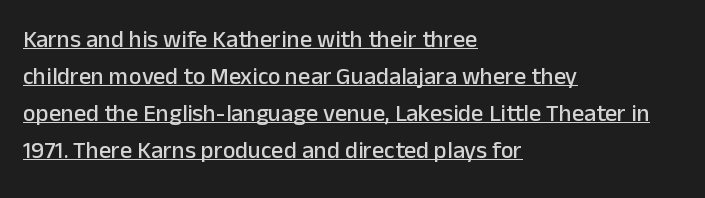
{"italic": "no", "underline": "yes", "align": "left", "line_spacing": "normal", "line_spacing_ratio": 1.54, "letter_spacing": "normal", "letter_spacing_em": 0.0, "glyph_px": 24}
